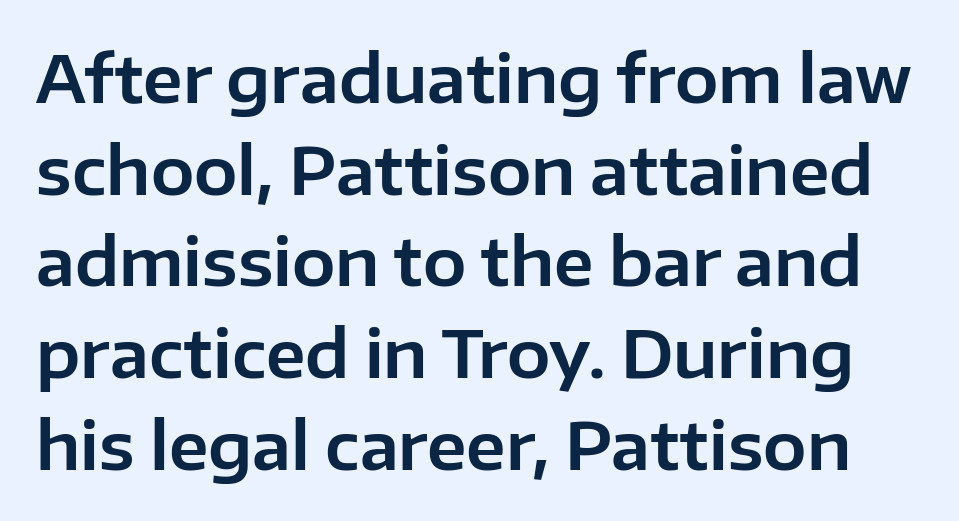
{"serif": "no", "italic": "no", "width": "normal", "stroke_contrast": "low", "x_height": "medium", "monospaced": "no", "underline": "no", "line_spacing": "normal", "line_spacing_ratio": 1.41, "letter_spacing": "normal", "letter_spacing_em": 0.0, "glyph_px": 65}
